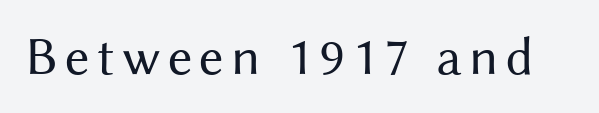
The image shows 54 px regular-weight sans-serif type, upright; set not underlined; medium stroke contrast and a medium x-height.
